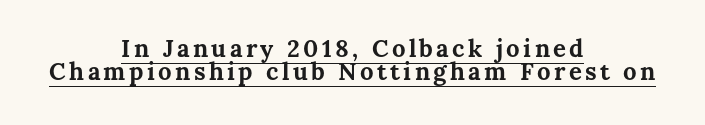
Q: Is the text bold? A: Yes.
Q: Is the text italic (slanted)? A: No, it is upright.
Q: Is the text underlined? A: Yes.
Q: How is the paragraph aligned? A: Centered.
Q: Is the spacing between lines tight, normal or loose? A: Tight.
